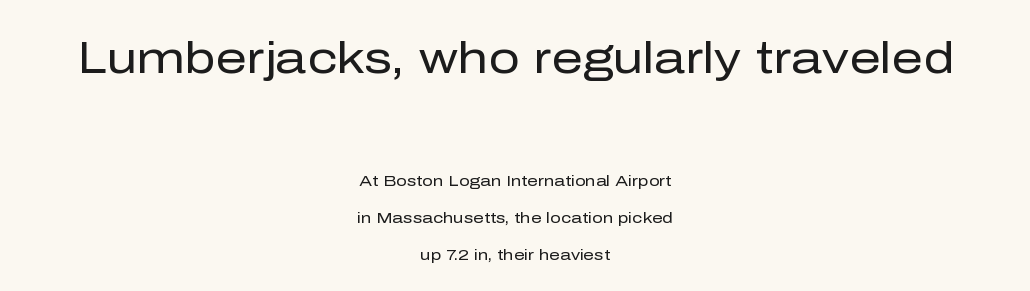
Underlining? Definitely not there. Caption: multi-line text, centered on the measure. No extra tracking has been applied to these lines. Italic? Not at all — the glyphs are vertical.
